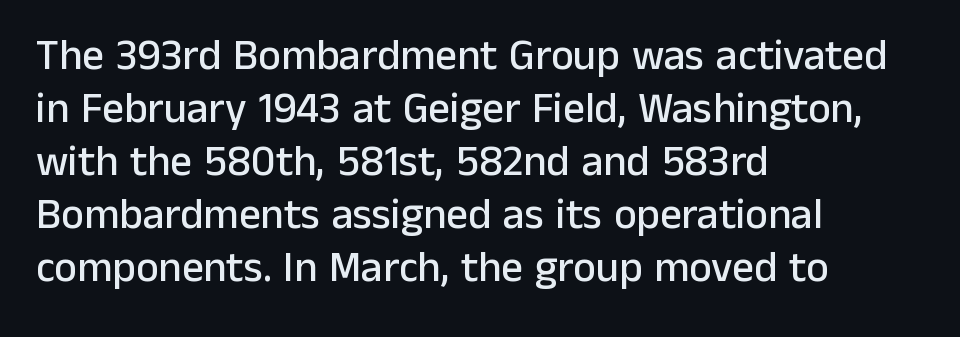
Does the copy run flush right? No — it runs flush left. Does the type have serifs? No, each stem ends abruptly. The lettering holds an erect, upright posture throughout. Underlining? Definitely not there. Look at the tracking — it's just the regular setting, nothing added. You could not count columns in this text — the font is proportionally spaced.
